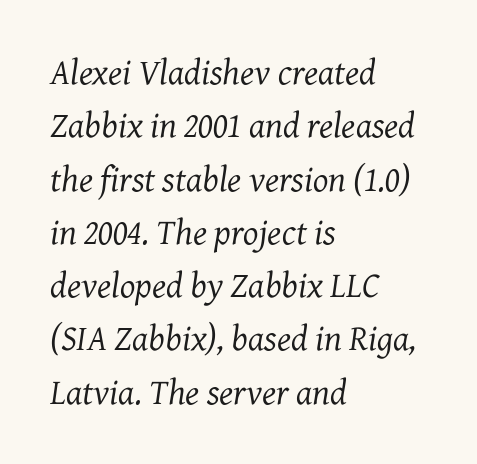
The image shows 36 px regular-weight serif type, italic (leaning right); set left-aligned, normal line spacing (1.48x), normal letter spacing, not underlined; medium stroke contrast and a medium x-height.
